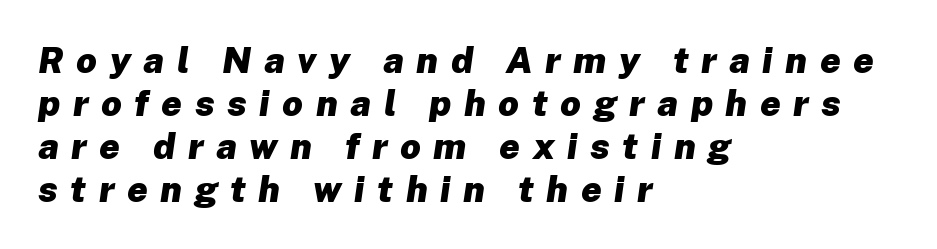
{"italic": "yes", "lean": "right", "slant_degrees": 8, "bold": "yes", "weight": "heavy", "width": "normal", "stroke_contrast": "low", "x_height": "medium", "monospaced": "no", "underline": "no", "align": "left", "line_spacing_ratio": 1.19, "letter_spacing": "wide", "letter_spacing_em": 0.35, "glyph_px": 36}
